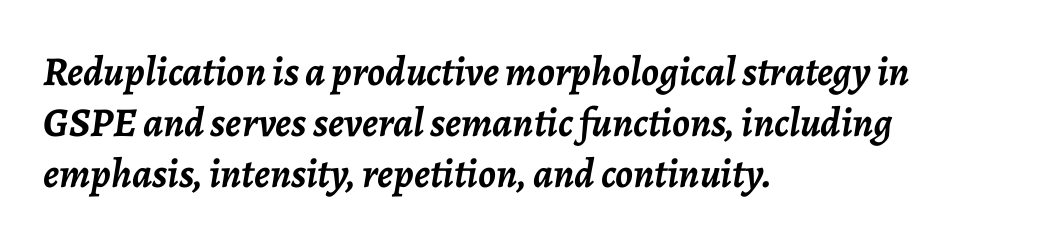
Q: Is the text bold? A: Yes.
Q: Is the text italic (slanted)? A: Yes, it leans right by about 7 degrees.
Q: Is the text underlined? A: No.
Q: How is the paragraph aligned? A: Left-aligned.
Q: Is the spacing between letters normal or unusually wide? A: Normal.
Q: Width (condensed, normal, or wide)? A: Normal.
Q: Stroke contrast? A: Low.
Q: x-height? A: Medium.
Q: Monospaced? A: No.
